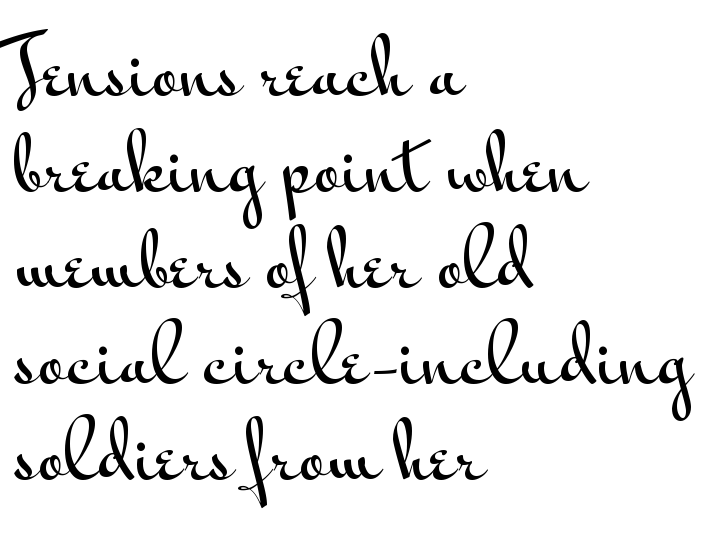
Q: Is the typeface a serif or a sans-serif typeface? A: Sans-serif.
Q: Is the text underlined? A: No.
Q: How is the paragraph aligned? A: Left-aligned.
Q: Is the spacing between letters normal or unusually wide? A: Normal.
Q: Is the spacing between lines tight, normal or loose? A: Normal.
Q: Width (condensed, normal, or wide)? A: Wide.
Q: Stroke contrast? A: Medium.
Q: x-height? A: Small.
Q: Monospaced? A: No.
